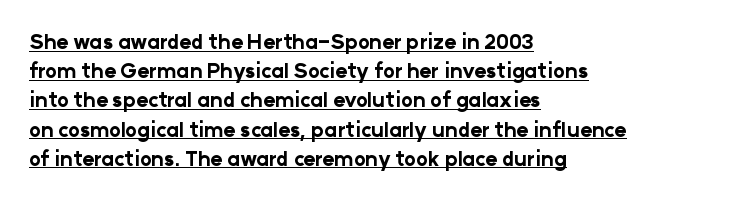
The image shows 20 px bold type, upright; set left-aligned, normal line spacing (1.46x), normal letter spacing, underlined.
